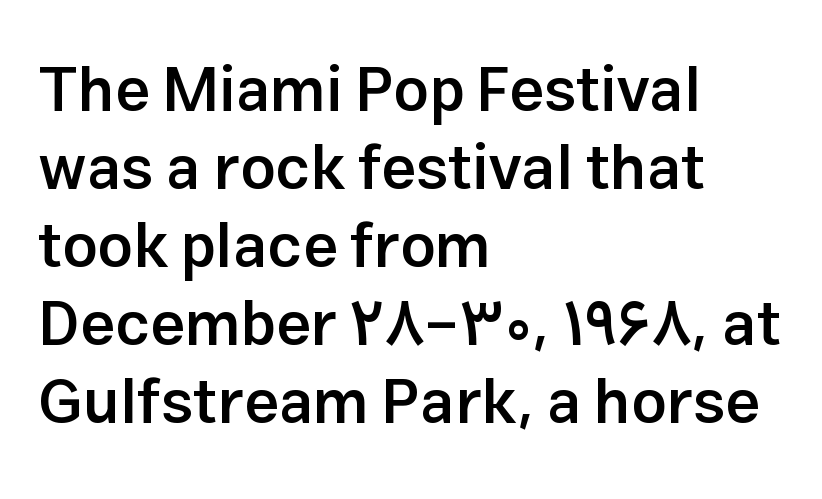
The image shows 62 px semibold sans-serif type, upright; set left-aligned, normal line spacing (1.26x), normal letter spacing, not underlined; low stroke contrast and a medium x-height.
